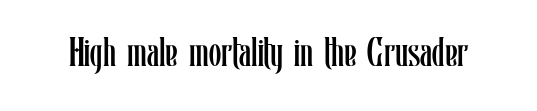
Bold? No — there's no thickening of the strokes. Looks like regular typesetting: each glyph gets only the width it needs. Type without underlining. Glyph-to-glyph distance matches everyday printed text. The axis of the letterforms is exactly vertical.
